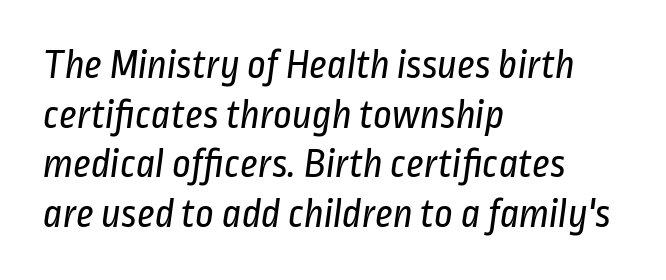
Q: Is the text bold? A: No.
Q: Is the typeface a serif or a sans-serif typeface? A: Sans-serif.
Q: Is the text underlined? A: No.
Q: How is the paragraph aligned? A: Left-aligned.
Q: Is the spacing between letters normal or unusually wide? A: Normal.
Q: Width (condensed, normal, or wide)? A: Condensed.
Q: Stroke contrast? A: Low.
Q: x-height? A: Medium.
Q: Monospaced? A: No.
